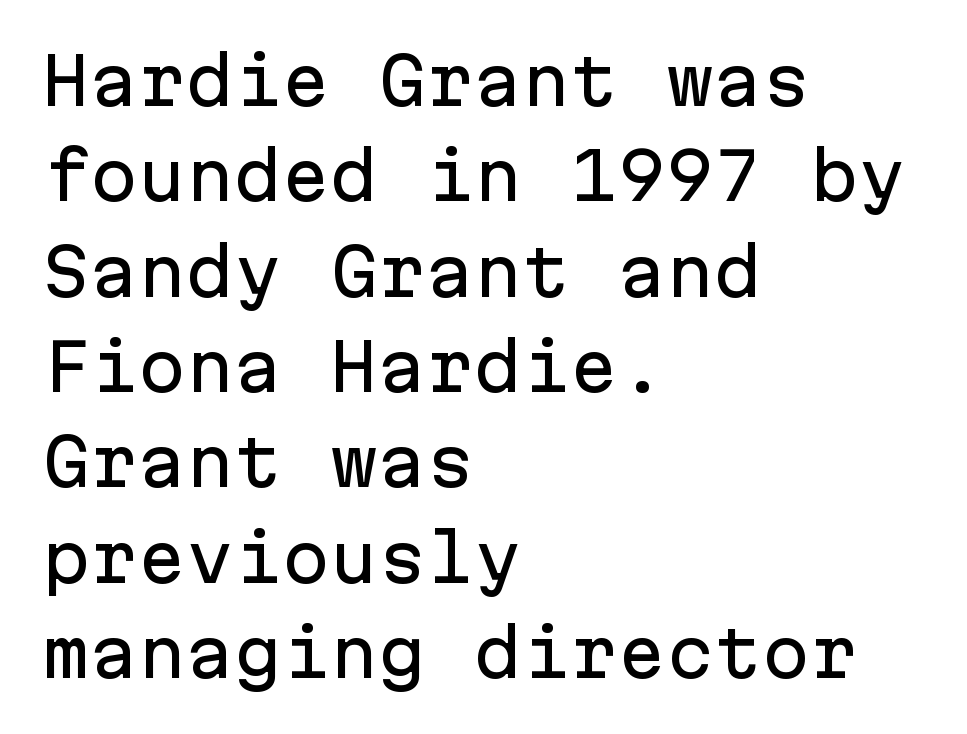
The image shows 64 px sans-serif type, upright, monospaced; set left-aligned, normal line spacing (1.49x), normal letter spacing, not underlined; low stroke contrast and a medium x-height.
